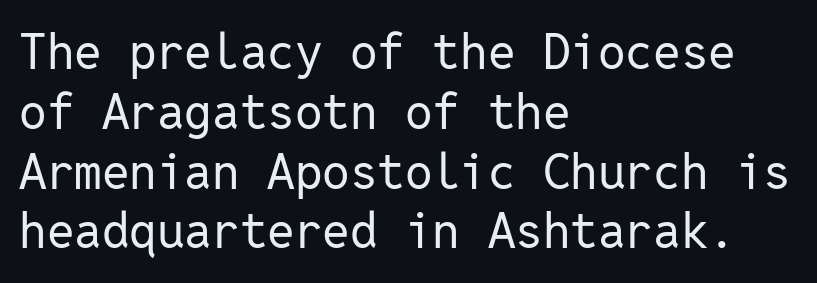
The passage shown is typeset with a sans-serif family. The area under the type is left untouched. Compared with typical body copy, the letter spacing here is the same. Casual observation: everything's shoved over to the left. Monospaced: the letters line up in strict vertical columns.
